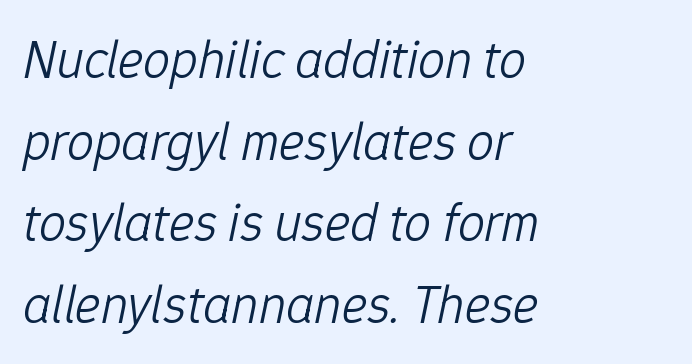
{"italic": "yes", "lean": "right", "slant_degrees": 12, "bold": "no", "weight": "light", "width": "normal", "stroke_contrast": "low", "x_height": "medium", "monospaced": "no", "underline": "no", "align": "left", "line_spacing": "normal", "line_spacing_ratio": 1.51, "letter_spacing": "normal", "letter_spacing_em": 0.0, "glyph_px": 54}
